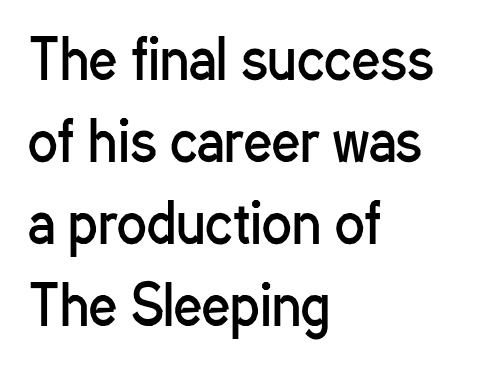
Q: Is the text bold? A: No.
Q: Is the text italic (slanted)? A: No, it is upright.
Q: Is the typeface a serif or a sans-serif typeface? A: Sans-serif.
Q: Is the text underlined? A: No.
Q: How is the paragraph aligned? A: Left-aligned.
Q: Is the spacing between letters normal or unusually wide? A: Normal.
Q: Is the spacing between lines tight, normal or loose? A: Normal.
Q: Width (condensed, normal, or wide)? A: Condensed.
Q: Stroke contrast? A: Low.
Q: x-height? A: Medium.
Q: Monospaced? A: No.
